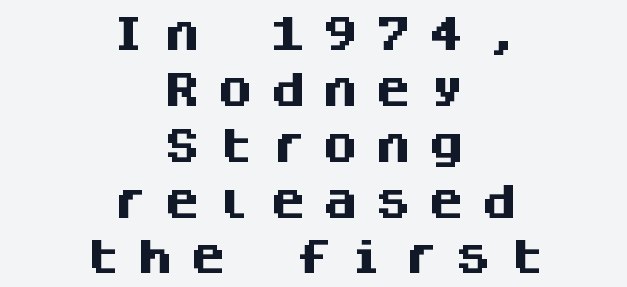
Style check: upright. Students, note that the glyphs here are deliberately spaced far apart. No feet cap the strokes, marking this as sans-serif type. Reading down the block, each line starts at a different indent, mirrored at its end. Compared with an ordinary text face, these strokes are far heavier — a full bold.
